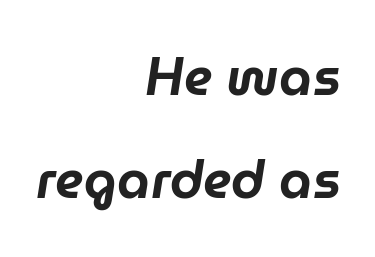
The image shows 53 px text type, italic (leaning right); set right-aligned, loose line spacing (1.95x), normal letter spacing, not underlined; low stroke contrast and a medium x-height.
